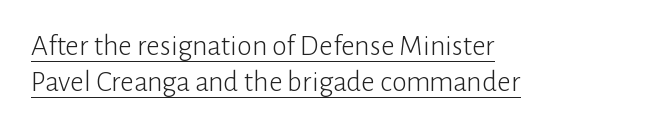
{"serif": "no", "italic": "no", "bold": "no", "weight": "light", "width": "normal", "stroke_contrast": "low", "x_height": "medium", "monospaced": "no", "underline": "yes", "align": "left", "line_spacing_ratio": 1.2, "letter_spacing": "normal", "letter_spacing_em": 0.0, "glyph_px": 30}
